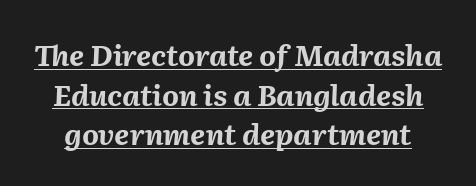
Q: Is the text bold? A: Yes.
Q: Is the text italic (slanted)? A: Yes, it leans right by about 2 degrees.
Q: Is the text underlined? A: Yes.
Q: Is the spacing between letters normal or unusually wide? A: Normal.
Q: Is the spacing between lines tight, normal or loose? A: Normal.
Q: Width (condensed, normal, or wide)? A: Normal.
Q: Stroke contrast? A: Medium.
Q: x-height? A: Medium.
Q: Monospaced? A: No.
